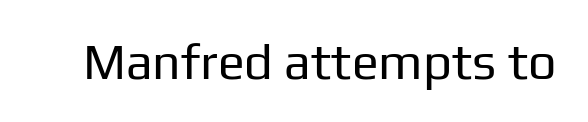
The image shows 50 px regular-weight sans-serif type, upright; set normal letter spacing, not underlined; low stroke contrast and a medium x-height.
